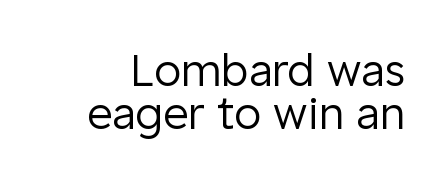
Q: Is the text bold? A: No.
Q: Is the text italic (slanted)? A: No, it is upright.
Q: Is the typeface a serif or a sans-serif typeface? A: Sans-serif.
Q: Is the text underlined? A: No.
Q: Is the spacing between letters normal or unusually wide? A: Normal.
Q: Is the spacing between lines tight, normal or loose? A: Tight.
Q: Width (condensed, normal, or wide)? A: Normal.
Q: Stroke contrast? A: Low.
Q: x-height? A: Medium.
Q: Monospaced? A: No.
